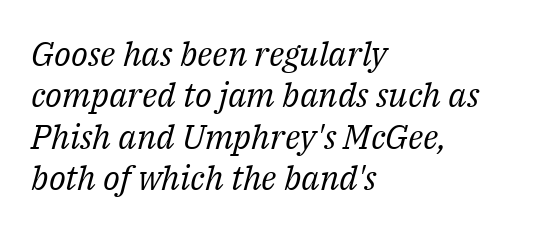
{"serif": "yes", "italic": "yes", "lean": "right", "slant_degrees": 14, "bold": "no", "weight": "regular", "width": "normal", "stroke_contrast": "medium", "x_height": "medium", "monospaced": "no", "underline": "no", "align": "left", "line_spacing_ratio": 1.22, "letter_spacing": "normal", "letter_spacing_em": 0.0, "glyph_px": 34}
